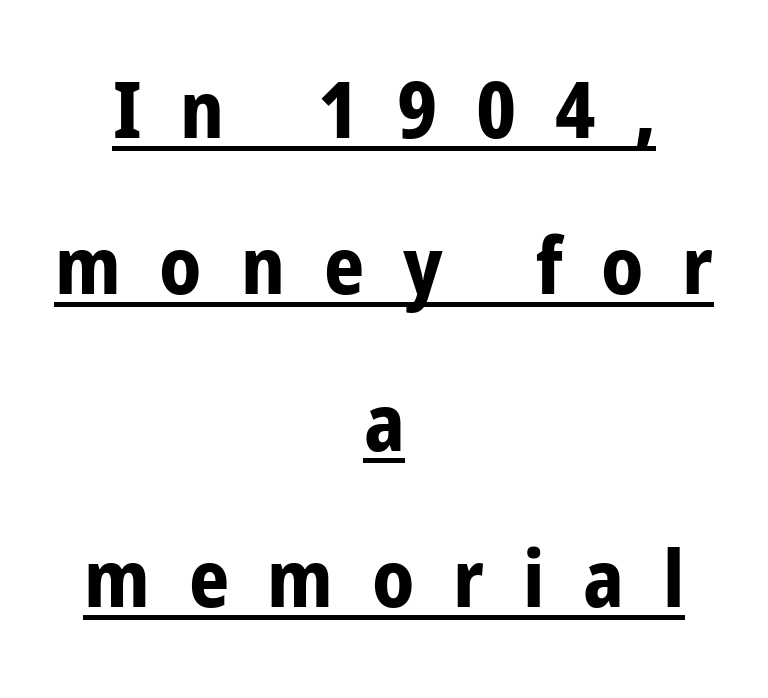
Set as a true bold cut, around the 700 mark. The block of text is sparse from top to bottom, with ample space between rows. It's the straight-up-and-down kind of type. Neither beginnings nor endings align; midpoints do. The passage shown is typeset with a sans-serif family. Underline: present.
